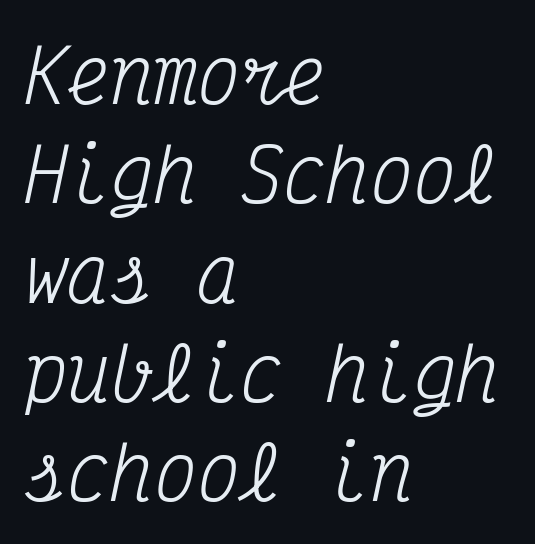
Q: Is the text bold? A: No.
Q: Is the text italic (slanted)? A: Yes, it leans right by about 12 degrees.
Q: Is the typeface a serif or a sans-serif typeface? A: Serif.
Q: Is the text underlined? A: No.
Q: How is the paragraph aligned? A: Left-aligned.
Q: Is the spacing between letters normal or unusually wide? A: Normal.
Q: Is the spacing between lines tight, normal or loose? A: Normal.
Q: Width (condensed, normal, or wide)? A: Condensed.
Q: Stroke contrast? A: Medium.
Q: x-height? A: Medium.
Q: Monospaced? A: Yes.
